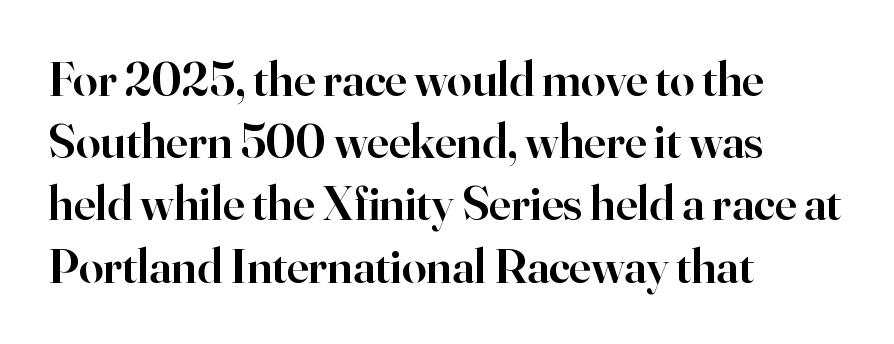
Just letters on the line, the space beneath them empty. Leftover space on each line is placed entirely after the last word. Regarding serifs, this sample has them. Horizontal bands of white between lines are of average thickness.
